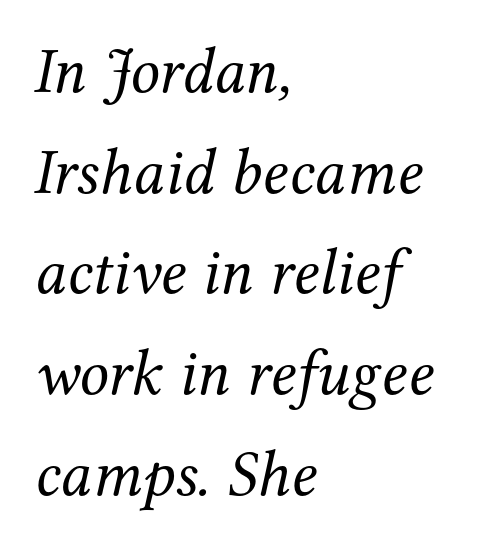
{"serif": "yes", "italic": "yes", "lean": "right", "slant_degrees": 12, "bold": "no", "weight": "regular", "width": "normal", "stroke_contrast": "medium", "x_height": "medium", "monospaced": "no", "underline": "no", "align": "left", "line_spacing": "normal", "line_spacing_ratio": 1.55, "letter_spacing": "normal", "letter_spacing_em": 0.0, "glyph_px": 65}
